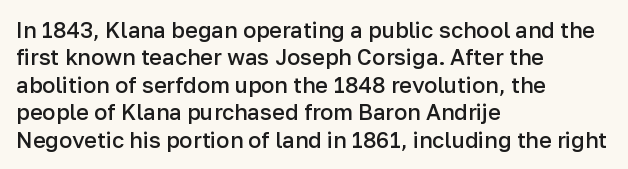
Q: Is the text bold? A: Semi-bold.
Q: Is the text italic (slanted)? A: No, it is upright.
Q: Is the text underlined? A: No.
Q: How is the paragraph aligned? A: Left-aligned.
Q: Is the spacing between letters normal or unusually wide? A: Normal.
Q: Is the spacing between lines tight, normal or loose? A: Normal.
